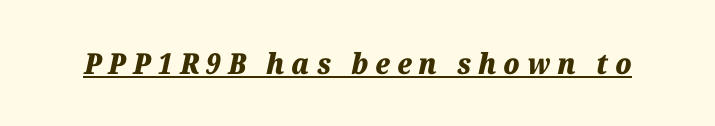
Q: Is the text bold? A: Yes.
Q: Is the text italic (slanted)? A: Yes, it leans right by about 12 degrees.
Q: Is the text underlined? A: Yes.
Q: Is the spacing between letters normal or unusually wide? A: Unusually wide.
Q: Width (condensed, normal, or wide)? A: Normal.
Q: Stroke contrast? A: Medium.
Q: x-height? A: Medium.
Q: Monospaced? A: No.
